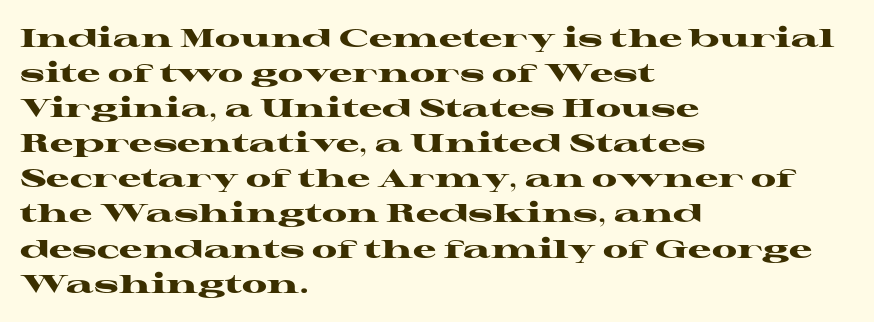
The image shows 26 px bold type, upright; set left-aligned, normal line spacing (1.35x), normal letter spacing, not underlined.
